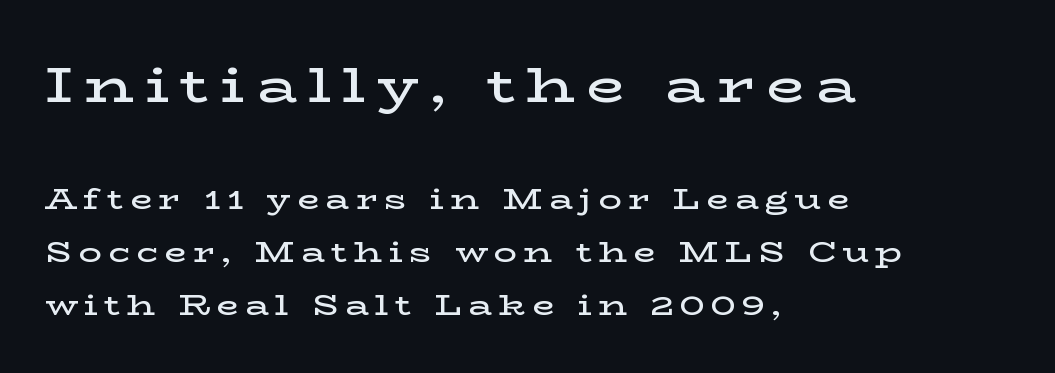
Q: Is the text bold? A: Semi-bold.
Q: Is the text italic (slanted)? A: No, it is upright.
Q: Is the typeface a serif or a sans-serif typeface? A: Serif.
Q: Is the text underlined? A: No.
Q: How is the paragraph aligned? A: Left-aligned.
Q: Is the spacing between letters normal or unusually wide? A: Unusually wide.
Q: Which block of text is set in a larger size, the first (top) or the second (bottom)? A: The first (top) one.
Q: Width (condensed, normal, or wide)? A: Wide.
Q: Stroke contrast? A: Low.
Q: x-height? A: Medium.
Q: Monospaced? A: No.
